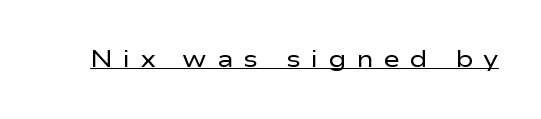
The image shows 23 px text type, upright; set unusually wide letter spacing (+0.42 em), underlined.
